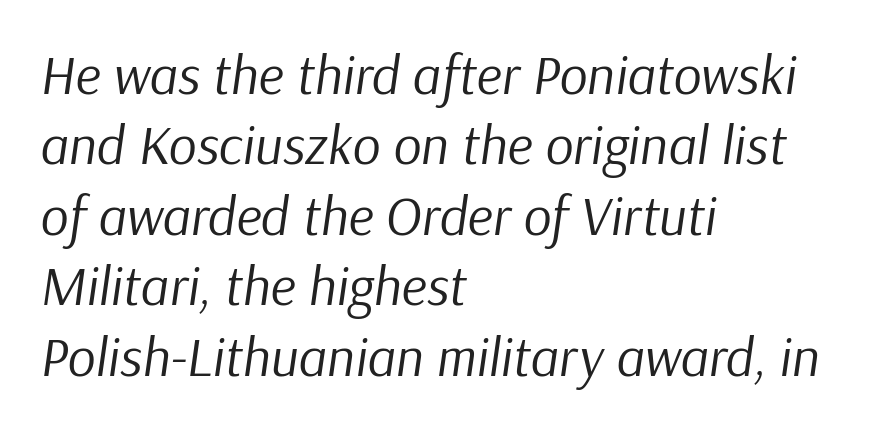
A typesetter would mark this as italic. Reading down the column, the eye jumps a familiar distance to each next line. Spacing verdict: proportional, widths tailored to each character. This is not heavy type; no bold has been used.
